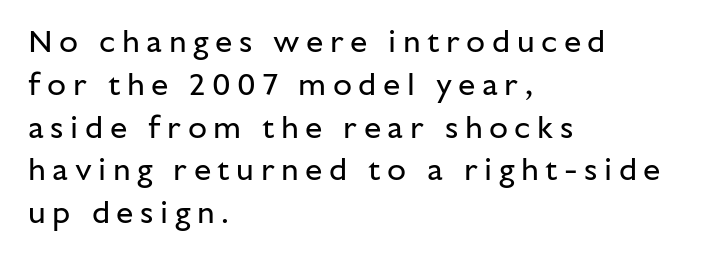
Layout note: lines flush left. Heaviness? Minimal to ordinary, like unemphasized prose. These lines sit exactly where default settings would place them. Between one letter and the next there's a generous, obvious gap. Check the space under the baseline: it is left empty. Varying glyph widths throughout — classic text-font behaviour.
